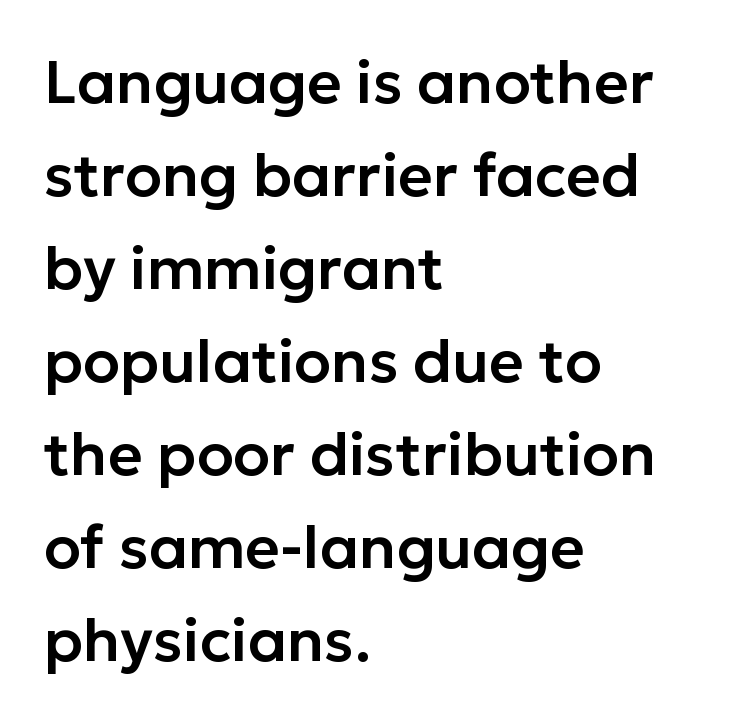
Q: Is the text italic (slanted)? A: No, it is upright.
Q: Is the typeface a serif or a sans-serif typeface? A: Sans-serif.
Q: Is the text underlined? A: No.
Q: How is the paragraph aligned? A: Left-aligned.
Q: Is the spacing between letters normal or unusually wide? A: Normal.
Q: Is the spacing between lines tight, normal or loose? A: Normal.
Q: Width (condensed, normal, or wide)? A: Normal.
Q: Stroke contrast? A: Low.
Q: x-height? A: Medium.
Q: Monospaced? A: No.
